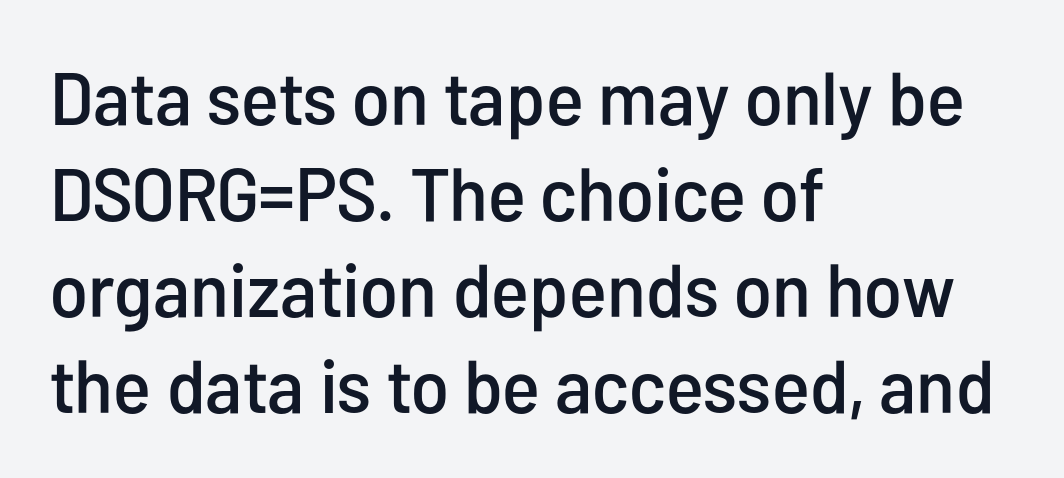
The image shows 75 px condensed sans-serif type, upright; set left-aligned, normal line spacing (1.28x), normal letter spacing, not underlined; low stroke contrast and a medium x-height.
